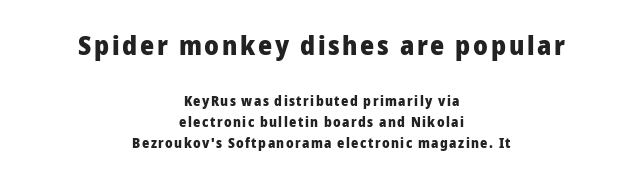
The image shows 27 px bold type, upright; set centered, normal line spacing (1.52x), not underlined; the first (top) block is 1.93x larger.
